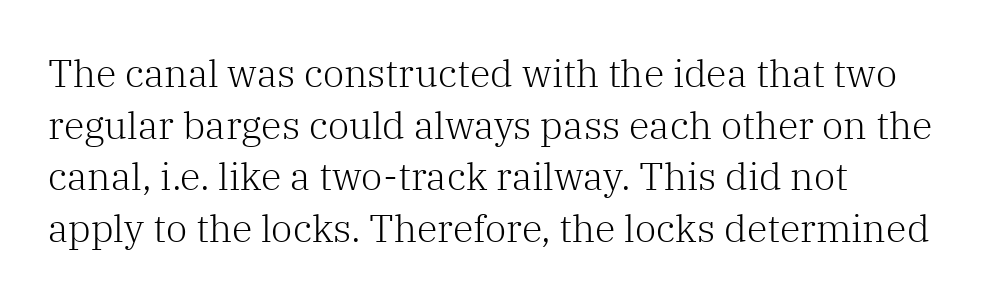
The image shows 38 px light serif type, upright; set left-aligned, normal line spacing (1.36x), normal letter spacing, not underlined; low stroke contrast and a medium x-height.
